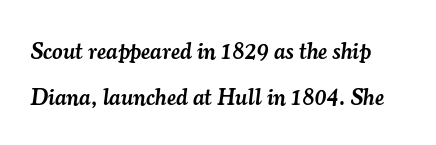
Only glyphs here, with clear space below each row. The lines are spread far apart with generous leading. Its strokes are somewhat broadened, the hallmark of semibold type. Nothing unusual about the tracking: characters are spaced as the font intends.
